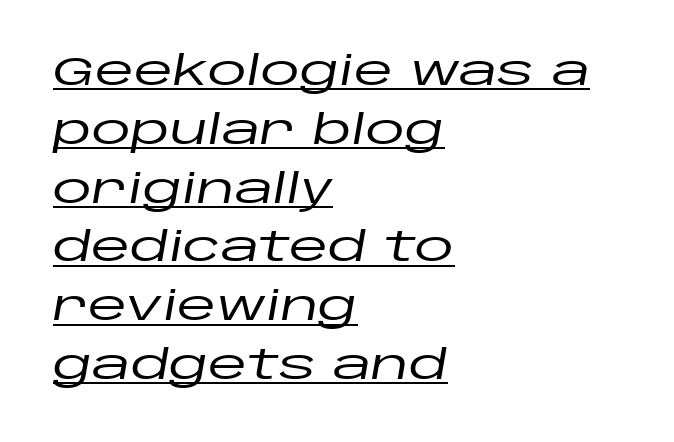
Q: Is the text italic (slanted)? A: Yes, it leans right by about 10 degrees.
Q: Is the text underlined? A: Yes.
Q: How is the paragraph aligned? A: Left-aligned.
Q: Is the spacing between letters normal or unusually wide? A: Normal.
Q: Is the spacing between lines tight, normal or loose? A: Normal.
Q: Width (condensed, normal, or wide)? A: Wide.
Q: Stroke contrast? A: Low.
Q: x-height? A: Large.
Q: Monospaced? A: No.
